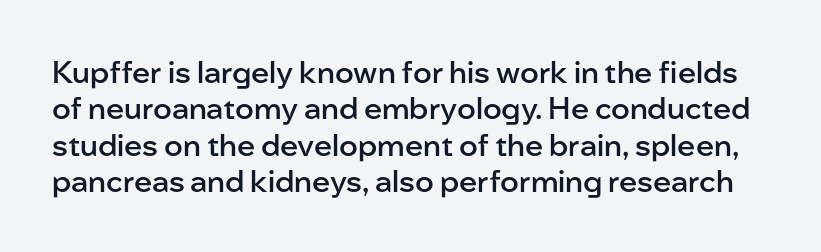
The image shows 30 px semibold sans-serif type, upright; set line spacing 1.21x, normal letter spacing, not underlined; low stroke contrast and a medium x-height.
